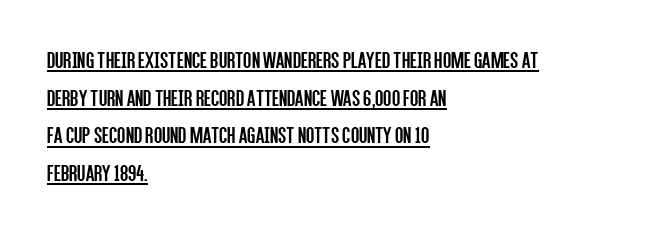
{"italic": "no", "bold": "no", "underline": "yes", "align": "left", "line_spacing": "normal", "line_spacing_ratio": 1.57, "letter_spacing": "normal", "letter_spacing_em": 0.0, "glyph_px": 24}
